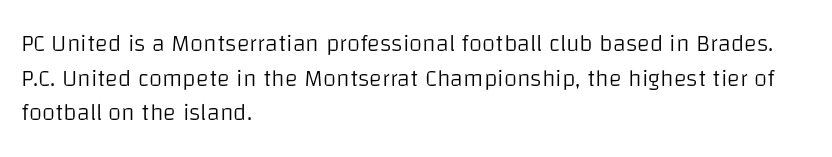
Regarding leading, the lines here are spaced in the standard way. The letters look calm and open, with moderate or lighter stems. Layout note: lines flush left. The rendering keeps characters at their native spacing. The lettering stays uniformly vertical, giving the passage a roman look. Underline: absent.
